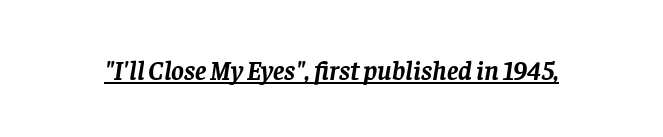
A typesetter would call this zero additional tracking. Posture: slanted. Strokes here are thick enough to call this a true bold. Is there an underline? Yes — a line sits under the letters.
